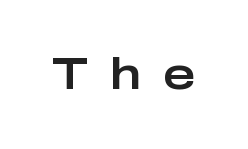
Q: Is the text italic (slanted)? A: No, it is upright.
Q: Is the typeface a serif or a sans-serif typeface? A: Sans-serif.
Q: Is the text underlined? A: No.
Q: Is the spacing between letters normal or unusually wide? A: Unusually wide.
Q: Width (condensed, normal, or wide)? A: Wide.
Q: Stroke contrast? A: Low.
Q: x-height? A: Medium.
Q: Monospaced? A: No.
